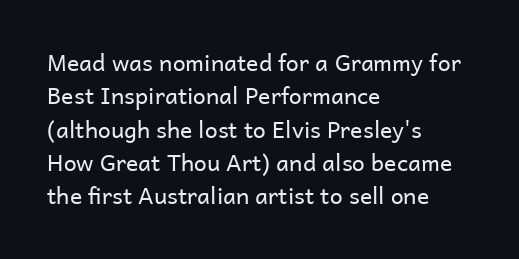
How would I describe the line gaps? Plain and ordinary. Just letters on the line, the space beneath them empty. Alignment: flush left. In terms of posture, this sample is upright.
